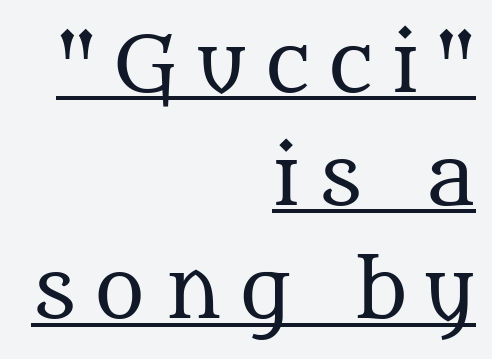
The image shows 77 px regular-weight serif type, upright; set right-aligned, normal line spacing (1.47x), unusually wide letter spacing (+0.24 em), underlined; medium stroke contrast and a large x-height.
